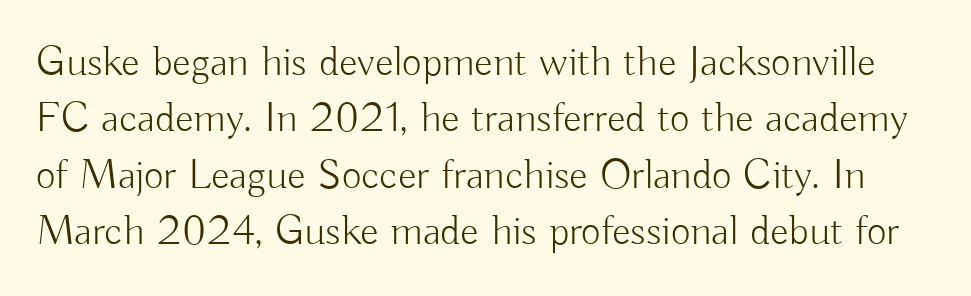
Q: Is the text bold? A: No.
Q: Is the text italic (slanted)? A: No, it is upright.
Q: Is the typeface a serif or a sans-serif typeface? A: Sans-serif.
Q: Is the text underlined? A: No.
Q: Is the spacing between letters normal or unusually wide? A: Normal.
Q: Is the spacing between lines tight, normal or loose? A: Normal.
Q: Width (condensed, normal, or wide)? A: Normal.
Q: Stroke contrast? A: Low.
Q: x-height? A: Small.
Q: Monospaced? A: No.
